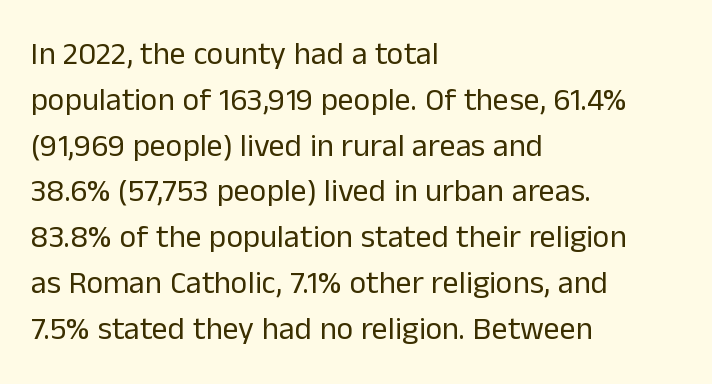
Nothing sits at the stroke ends, so this counts as sans-serif. These lines were composed using upright roman letters. This sample keeps an unexceptional amount of space between lines. The horizontal fit of the characters is conventional and even. Is this a fixed-width face? No — the glyphs have proportional, varying widths.
